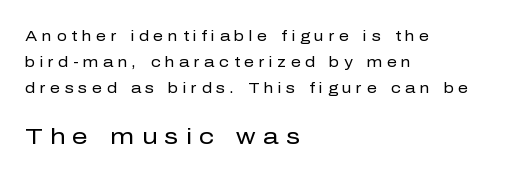
{"italic": "no", "bold": "no", "underline": "no", "align": "left", "line_spacing_ratio": 1.85, "letter_spacing": "wide", "letter_spacing_em": 0.34, "larger_block": "second", "size_ratio": 1.57, "glyph_px": 22}
